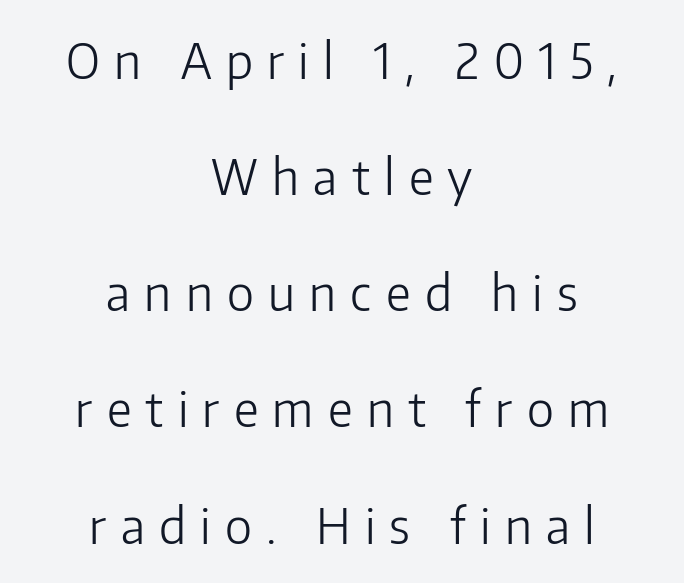
{"serif": "no", "italic": "no", "bold": "no", "weight": "light", "width": "normal", "stroke_contrast": "low", "x_height": "medium", "monospaced": "no", "underline": "no", "align": "center", "line_spacing": "loose", "line_spacing_ratio": 2.37, "letter_spacing": "wide", "letter_spacing_em": 0.29, "glyph_px": 49}
